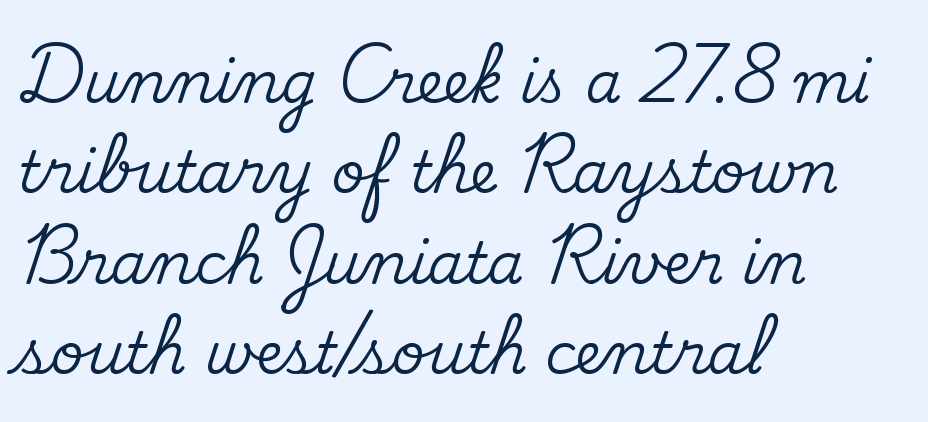
{"width": "normal", "stroke_contrast": "medium", "x_height": "small", "monospaced": "no", "underline": "no", "align": "left", "line_spacing": "normal", "line_spacing_ratio": 1.56, "letter_spacing": "normal", "letter_spacing_em": 0.0, "glyph_px": 58}
